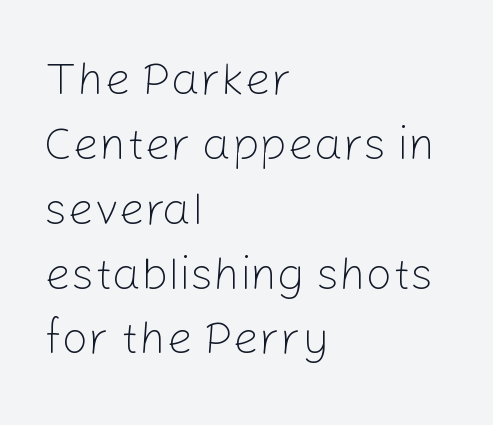
The letters advance in unequal steps, a hallmark of proportional type. This is roman type, the default non-slanted kind. The passage shown is typeset with a sans-serif family. The strokes are not fattened; the text isn't bold.
